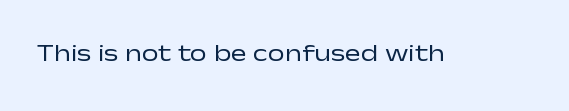
Q: Is the text bold? A: No.
Q: Is the text italic (slanted)? A: No, it is upright.
Q: Is the text underlined? A: No.
Q: Is the spacing between letters normal or unusually wide? A: Normal.
